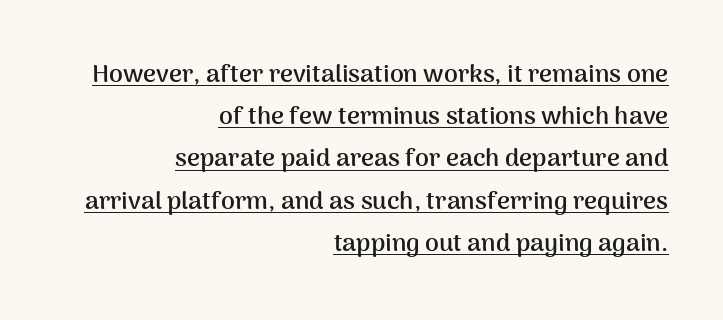
The image shows 25 px bold type, upright; set right-aligned, normal line spacing (1.69x), normal letter spacing, underlined.
